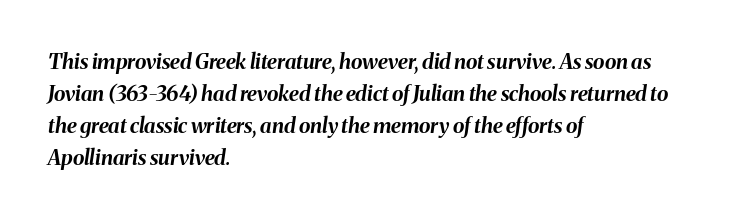
The image shows 21 px bold type, italic (leaning right); set left-aligned, normal line spacing (1.52x), normal letter spacing, not underlined.
